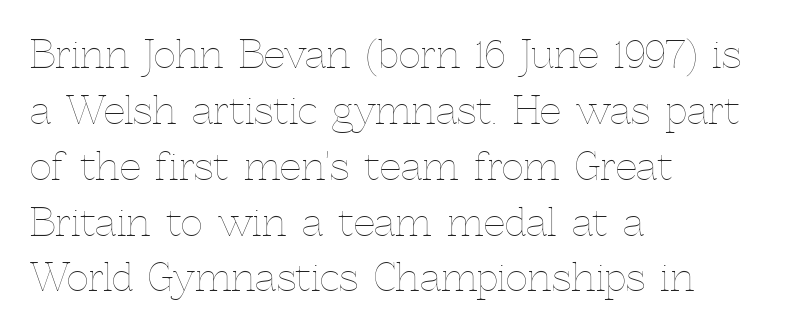
The image shows 38 px thin type, upright; set left-aligned, normal line spacing (1.47x), normal letter spacing, not underlined; a medium x-height.
